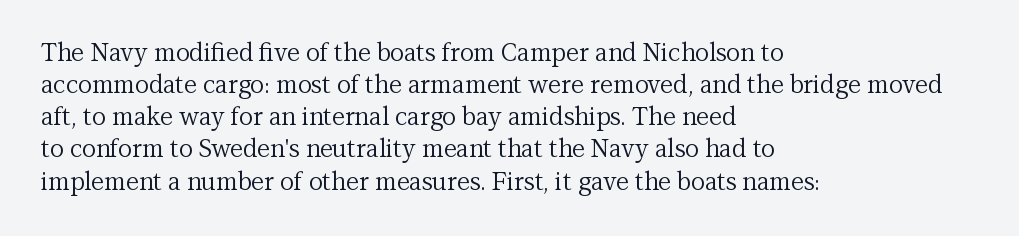
The strip under each line holds only bare page. You could call the tracking neutral — neither tight nor loose. Where is the straight margin? On the left. Upright lettering throughout. The weight tops out at a normal text grade.
